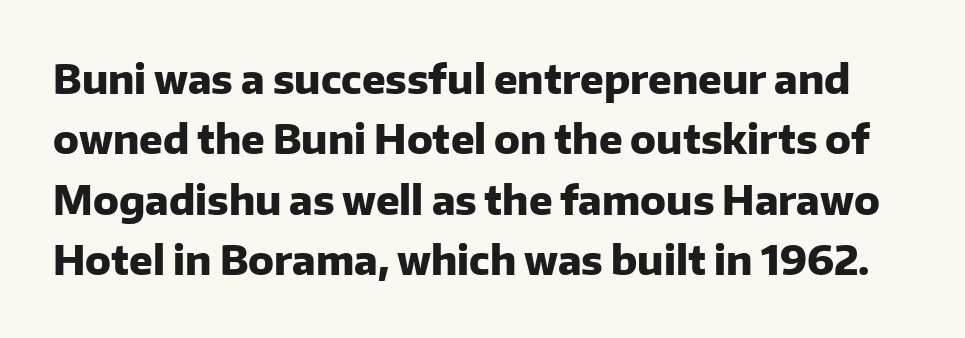
Q: Is the text bold? A: Yes.
Q: Is the text italic (slanted)? A: No, it is upright.
Q: Is the typeface a serif or a sans-serif typeface? A: Sans-serif.
Q: Is the text underlined? A: No.
Q: Is the spacing between letters normal or unusually wide? A: Normal.
Q: Is the spacing between lines tight, normal or loose? A: Normal.
Q: Width (condensed, normal, or wide)? A: Normal.
Q: Stroke contrast? A: Low.
Q: x-height? A: Medium.
Q: Monospaced? A: No.
